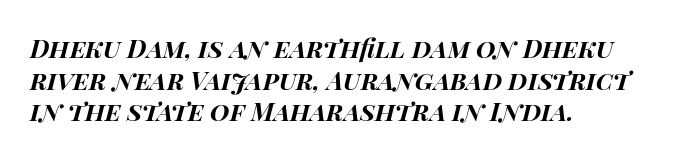
{"italic": "yes", "lean": "right", "slant_degrees": 14, "bold": "yes", "underline": "no", "align": "left", "line_spacing": "normal", "line_spacing_ratio": 1.27, "letter_spacing": "normal", "letter_spacing_em": 0.0, "glyph_px": 25}
